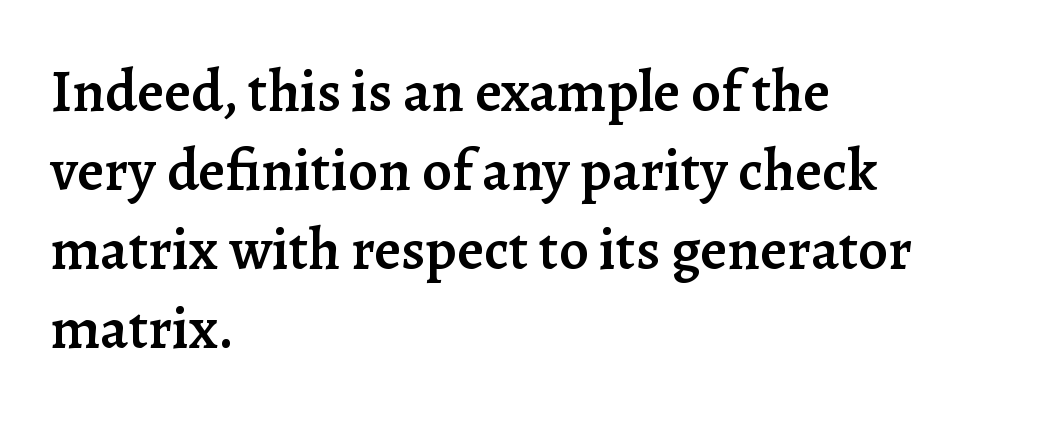
The image shows 59 px semibold serif type, upright; set left-aligned, normal line spacing (1.34x), normal letter spacing, not underlined; low stroke contrast and a medium x-height.
